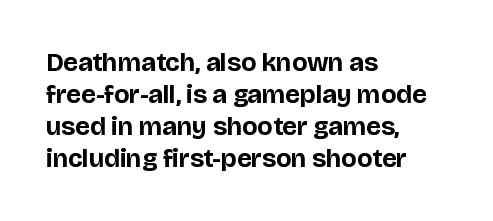
Alignment: flush left. A clean baseline with only descenders dipping below it. Vertical strokes here are truly vertical. Every letter is thick-stroked: bold, no question. A typesetter would call this zero additional tracking.
